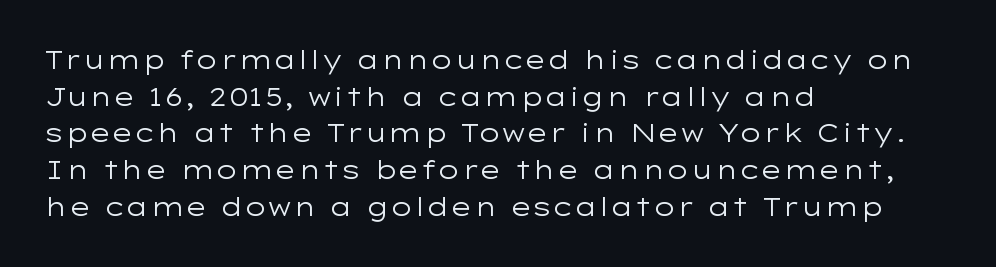
{"italic": "no", "bold": "no", "underline": "no", "align": "left", "line_spacing": "normal", "line_spacing_ratio": 1.47, "letter_spacing": "normal", "letter_spacing_em": 0.0, "glyph_px": 25}
